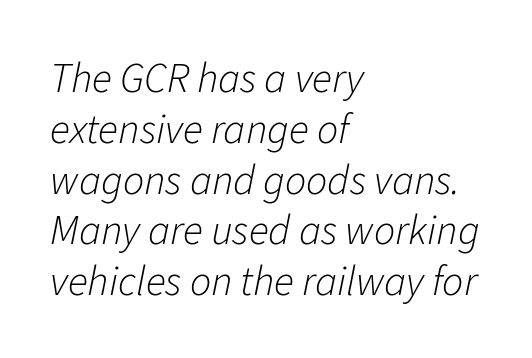
The image shows 42 px light type, italic (leaning right); set left-aligned, line spacing 1.21x, normal letter spacing, not underlined; low stroke contrast and a medium x-height.
